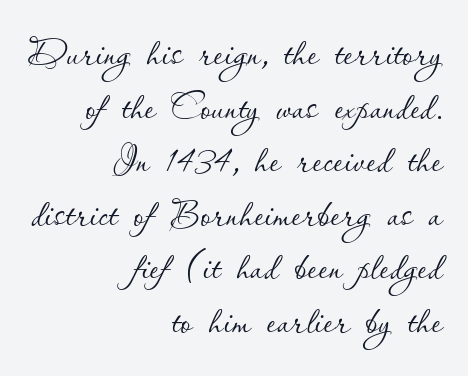
{"bold": "no", "weight": "thin", "width": "normal", "stroke_contrast": "low", "x_height": "small", "monospaced": "no", "underline": "no", "align": "right", "line_spacing": "tight", "line_spacing_ratio": 1.03, "letter_spacing": "normal", "letter_spacing_em": 0.0, "glyph_px": 52}
